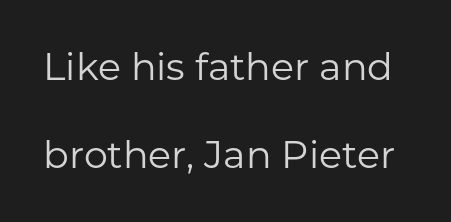
Q: Is the text bold? A: No.
Q: Is the text italic (slanted)? A: No, it is upright.
Q: Is the typeface a serif or a sans-serif typeface? A: Sans-serif.
Q: Is the text underlined? A: No.
Q: Is the spacing between letters normal or unusually wide? A: Normal.
Q: Is the spacing between lines tight, normal or loose? A: Loose.
Q: Width (condensed, normal, or wide)? A: Normal.
Q: Stroke contrast? A: Low.
Q: x-height? A: Medium.
Q: Monospaced? A: No.
